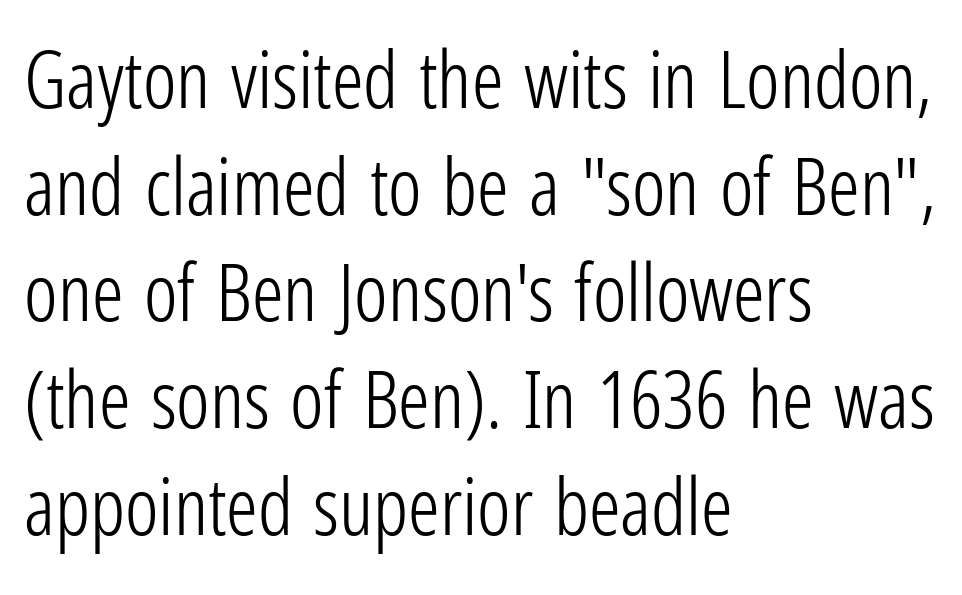
Q: Is the text bold? A: No.
Q: Is the text italic (slanted)? A: No, it is upright.
Q: Is the typeface a serif or a sans-serif typeface? A: Sans-serif.
Q: Is the text underlined? A: No.
Q: How is the paragraph aligned? A: Left-aligned.
Q: Is the spacing between letters normal or unusually wide? A: Normal.
Q: Is the spacing between lines tight, normal or loose? A: Normal.
Q: Width (condensed, normal, or wide)? A: Condensed.
Q: Stroke contrast? A: Low.
Q: x-height? A: Medium.
Q: Monospaced? A: No.
